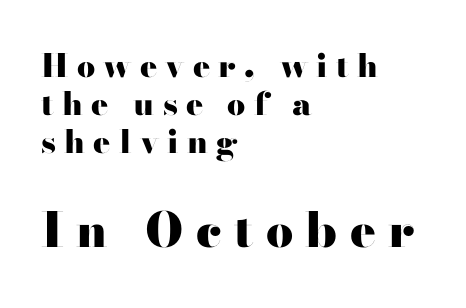
Q: Is the text bold? A: Yes.
Q: Is the text italic (slanted)? A: No, it is upright.
Q: Is the typeface a serif or a sans-serif typeface? A: Sans-serif.
Q: Is the text underlined? A: No.
Q: How is the paragraph aligned? A: Left-aligned.
Q: Is the spacing between letters normal or unusually wide? A: Unusually wide.
Q: Which block of text is set in a larger size, the first (top) or the second (bottom)? A: The second (bottom) one.
Q: Width (condensed, normal, or wide)? A: Wide.
Q: Stroke contrast? A: High.
Q: x-height? A: Small.
Q: Monospaced? A: No.
